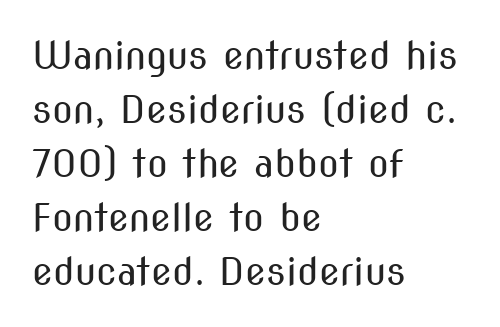
Q: Is the text bold? A: No.
Q: Is the text italic (slanted)? A: No, it is upright.
Q: Is the typeface a serif or a sans-serif typeface? A: Sans-serif.
Q: Is the text underlined? A: No.
Q: How is the paragraph aligned? A: Left-aligned.
Q: Is the spacing between letters normal or unusually wide? A: Normal.
Q: Is the spacing between lines tight, normal or loose? A: Normal.
Q: Width (condensed, normal, or wide)? A: Condensed.
Q: Stroke contrast? A: Medium.
Q: x-height? A: Medium.
Q: Monospaced? A: No.
